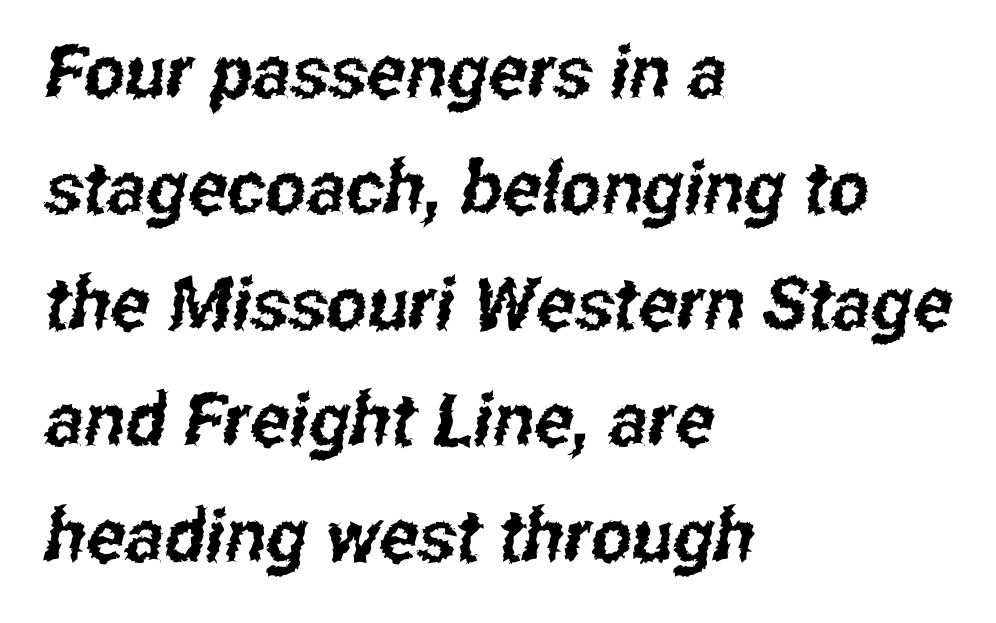
{"serif": "no", "width": "condensed", "stroke_contrast": "low", "x_height": "medium", "monospaced": "no", "underline": "no", "align": "left", "line_spacing": "normal", "line_spacing_ratio": 1.59, "letter_spacing": "normal", "letter_spacing_em": 0.0, "glyph_px": 73}
